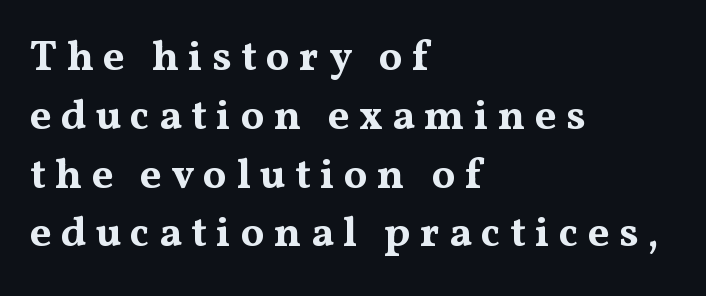
Looks like regular typesetting: each glyph gets only the width it needs. In terms of posture, this sample is upright. Does extra space separate the letters? Yes, quite a lot of it. Leading matches the norm, producing a regular column. This sample uses a serif face.
